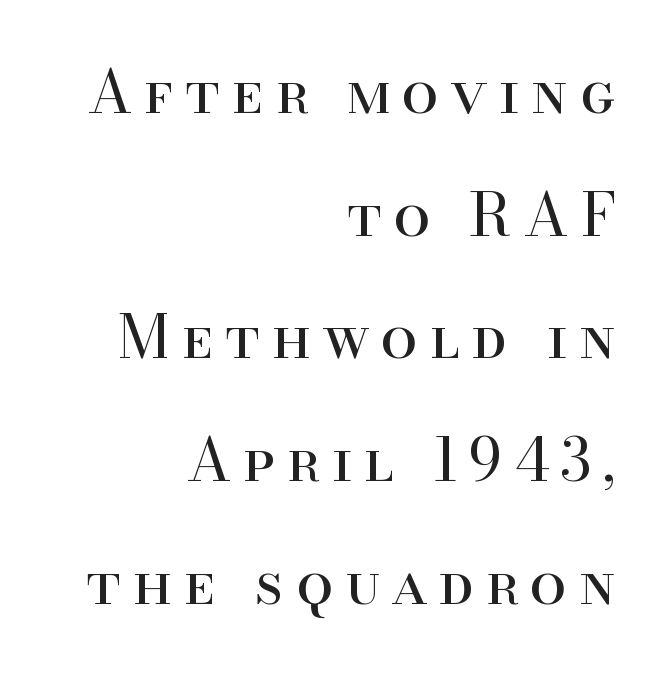
Is the type heavy? It reads as light-to-regular instead. The axis of the letterforms is exactly vertical. The string is rendered with underlining switched off. The gaps between neighbouring characters are conspicuously large. Which margin do the lines hug? The right one — the left edge is uneven.
